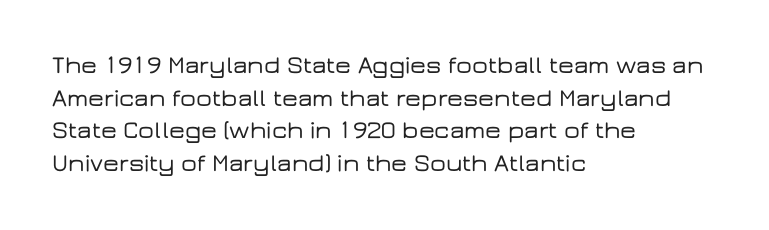
The tracking reads as untouched default to a designer's eye. Has an underline been added? It has not. Where is the straight margin? On the left. A typesetter would call this leading conventional body-copy spacing.
